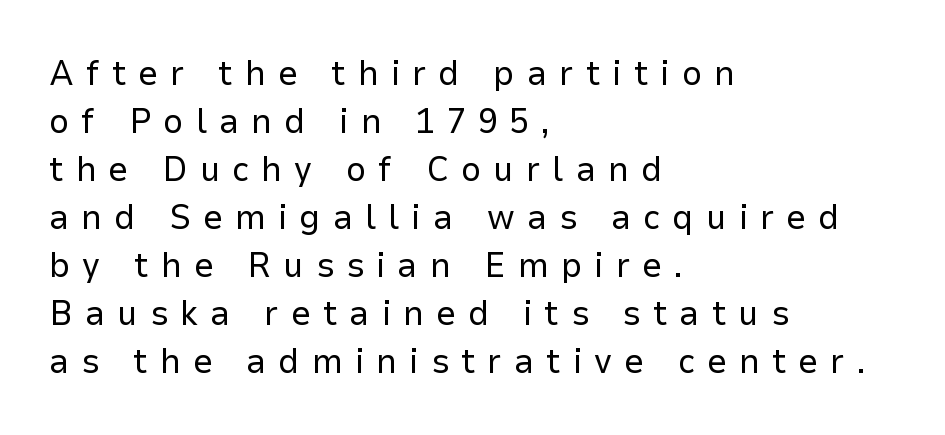
Q: Is the text bold? A: No.
Q: Is the text italic (slanted)? A: No, it is upright.
Q: Is the typeface a serif or a sans-serif typeface? A: Sans-serif.
Q: Is the text underlined? A: No.
Q: How is the paragraph aligned? A: Left-aligned.
Q: Is the spacing between letters normal or unusually wide? A: Unusually wide.
Q: Is the spacing between lines tight, normal or loose? A: Normal.
Q: Width (condensed, normal, or wide)? A: Normal.
Q: Stroke contrast? A: Low.
Q: x-height? A: Medium.
Q: Monospaced? A: No.
